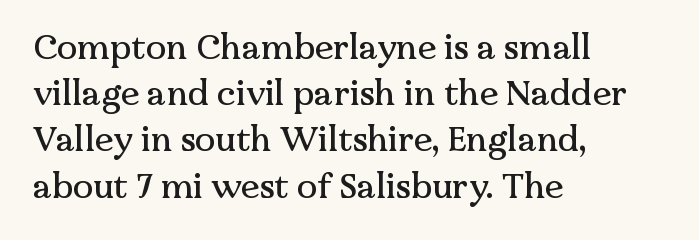
The image shows 34 px serif type, upright; set left-aligned, normal line spacing (1.36x), normal letter spacing, not underlined; medium stroke contrast and a medium x-height.
